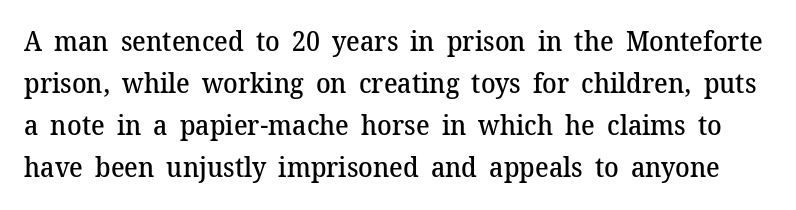
The image shows 27 px text type, upright; set normal line spacing (1.55x), normal letter spacing, not underlined.
